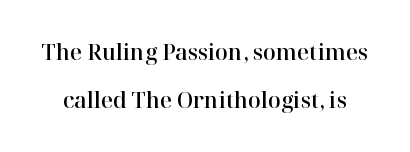
{"italic": "no", "underline": "no", "line_spacing": "loose", "line_spacing_ratio": 2.27, "letter_spacing": "normal", "letter_spacing_em": 0.0, "glyph_px": 21}
